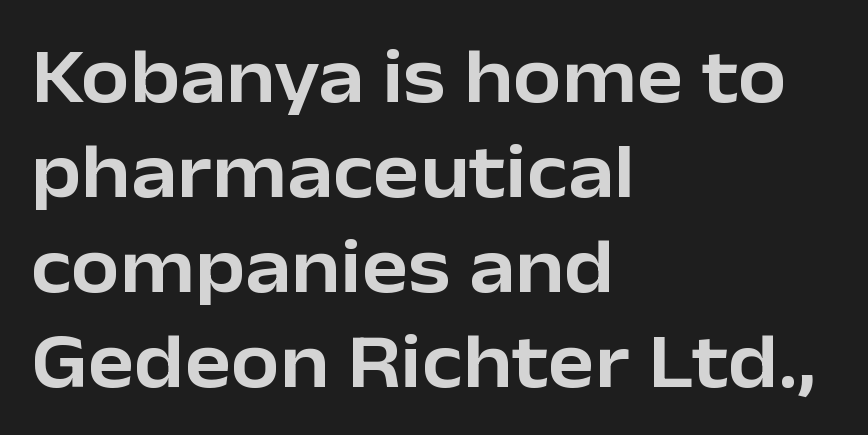
{"serif": "no", "italic": "no", "width": "normal", "stroke_contrast": "low", "x_height": "medium", "monospaced": "no", "underline": "no", "align": "left", "line_spacing_ratio": 1.22, "letter_spacing": "normal", "letter_spacing_em": 0.0, "glyph_px": 78}
